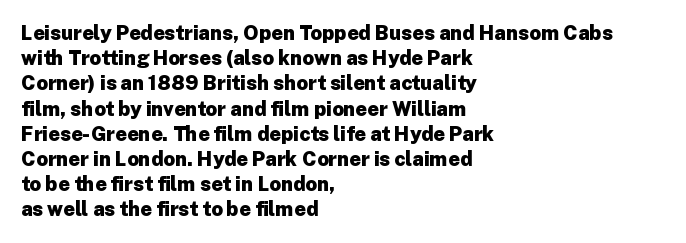
The space directly below the letters is spotless. This rendering uses left alignment, leaving the right contour irregular. The typography opts for an upright posture over an oblique one. Each word holds together tightly as a unit, with standard inter-letter gaps. Pretty heavy lettering here — definitely bold.
